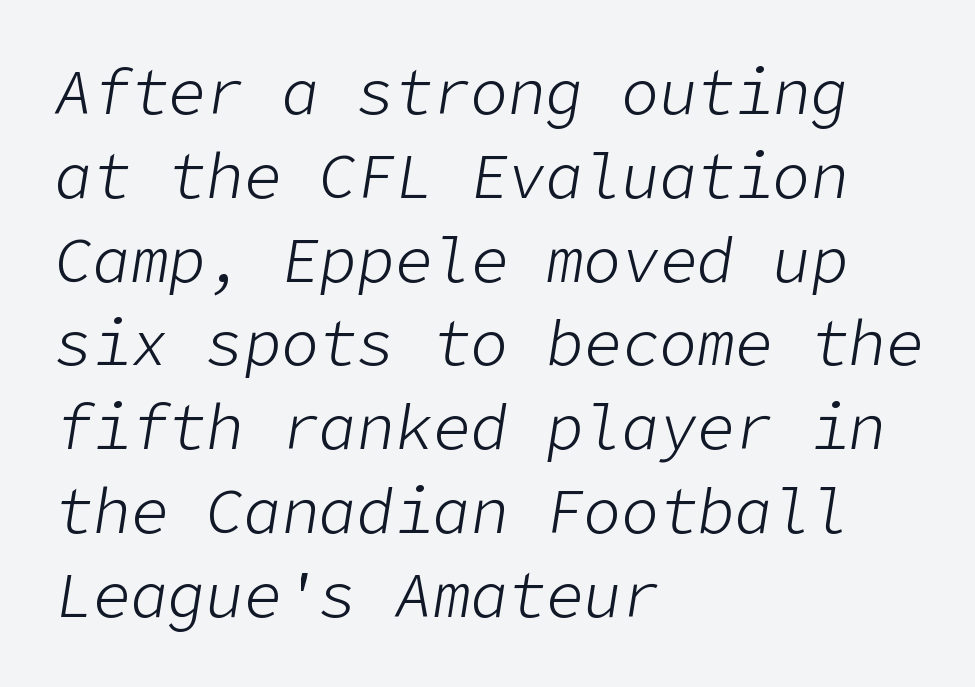
{"italic": "yes", "lean": "right", "slant_degrees": 9, "bold": "no", "weight": "light", "width": "normal", "stroke_contrast": "low", "x_height": "medium", "underline": "no", "align": "left", "line_spacing": "normal", "line_spacing_ratio": 1.33, "letter_spacing": "normal", "letter_spacing_em": 0.0, "glyph_px": 63}
